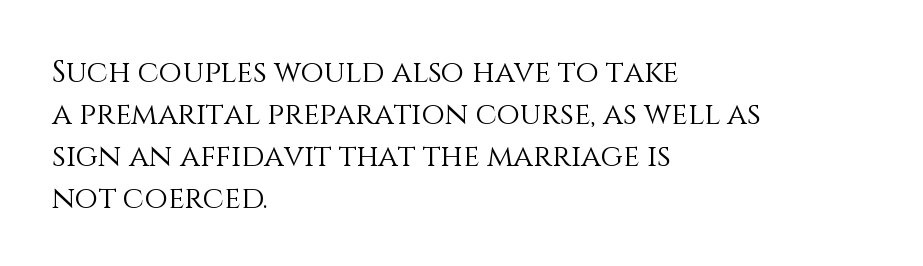
The image shows 30 px light type, upright; set left-aligned, normal line spacing (1.4x), normal letter spacing, not underlined; medium stroke contrast and a large x-height.
